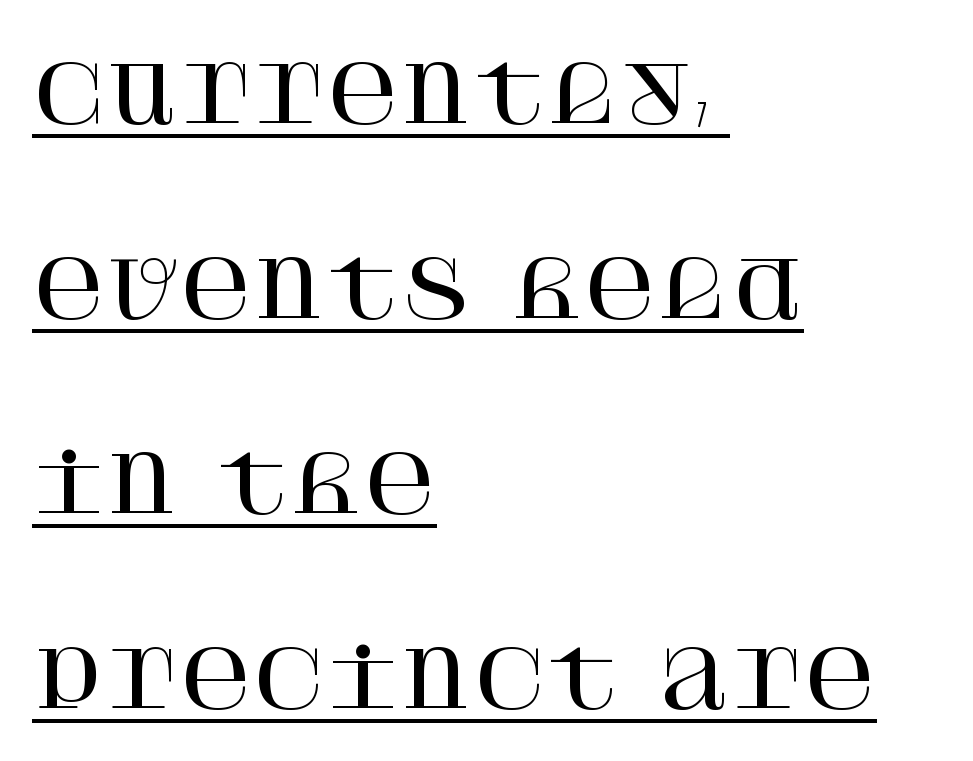
The image shows 79 px serif type, upright; set left-aligned, loose line spacing (2.47x), normal letter spacing, underlined; high stroke contrast and a large x-height.
